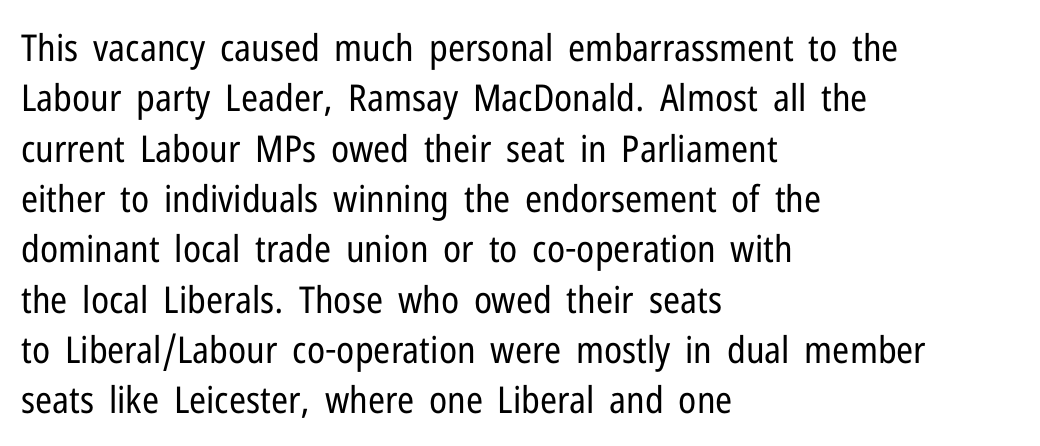
{"serif": "no", "italic": "no", "bold": "no", "weight": "regular", "width": "condensed", "stroke_contrast": "low", "x_height": "medium", "monospaced": "no", "underline": "no", "align": "left", "line_spacing": "normal", "line_spacing_ratio": 1.36, "letter_spacing": "normal", "letter_spacing_em": 0.0, "glyph_px": 37}
